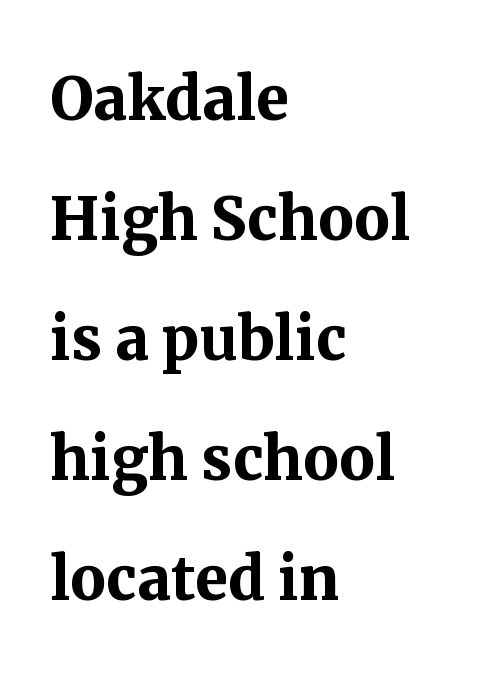
The image shows 80 px semibold serif type, upright; set left-aligned, normal line spacing (1.5x), normal letter spacing, not underlined; medium stroke contrast and a medium x-height.
